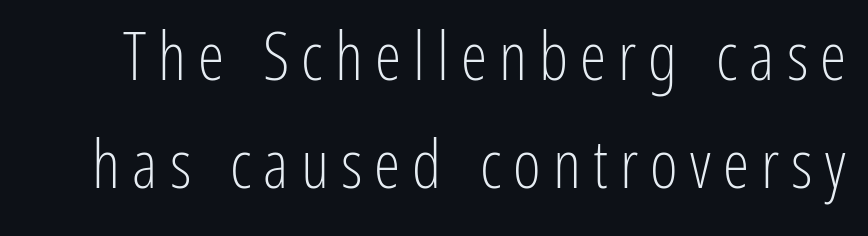
The image shows 67 px light, condensed sans-serif type, upright; set normal line spacing (1.61x), not underlined; low stroke contrast and a medium x-height.
